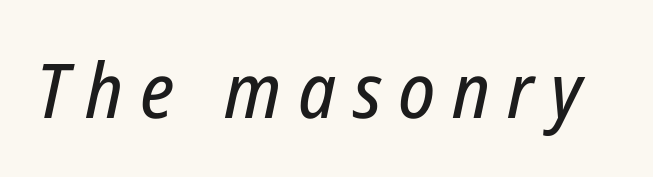
{"italic": "yes", "lean": "right", "slant_degrees": 12, "width": "condensed", "stroke_contrast": "low", "x_height": "medium", "monospaced": "no", "underline": "no", "letter_spacing": "wide", "letter_spacing_em": 0.22, "glyph_px": 76}
